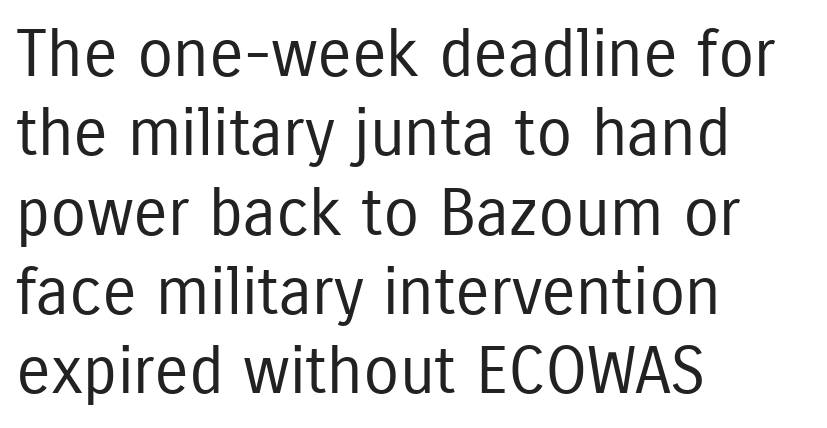
The typeface has the unassuming heft of standard copy or less. One-word summary of the alignment: left. Spacing verdict: proportional, widths tailored to each character. Descenders hang freely into open space. Caption: standard tracking, unaltered. Observe the absence of serifs on each vertical stroke in this sample.
